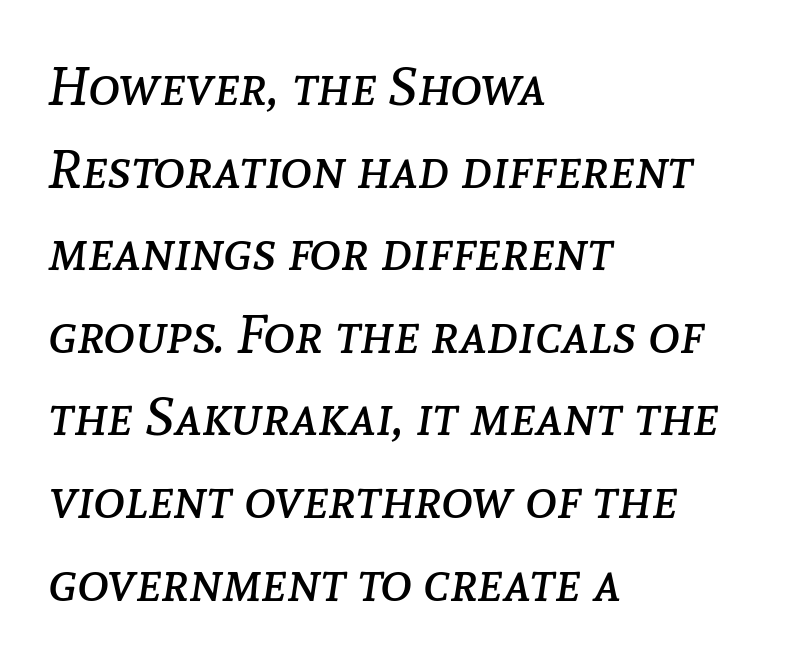
The image shows 54 px regular-weight type, italic (leaning right); set left-aligned, normal line spacing (1.53x), normal letter spacing, not underlined; low stroke contrast and a medium x-height.
